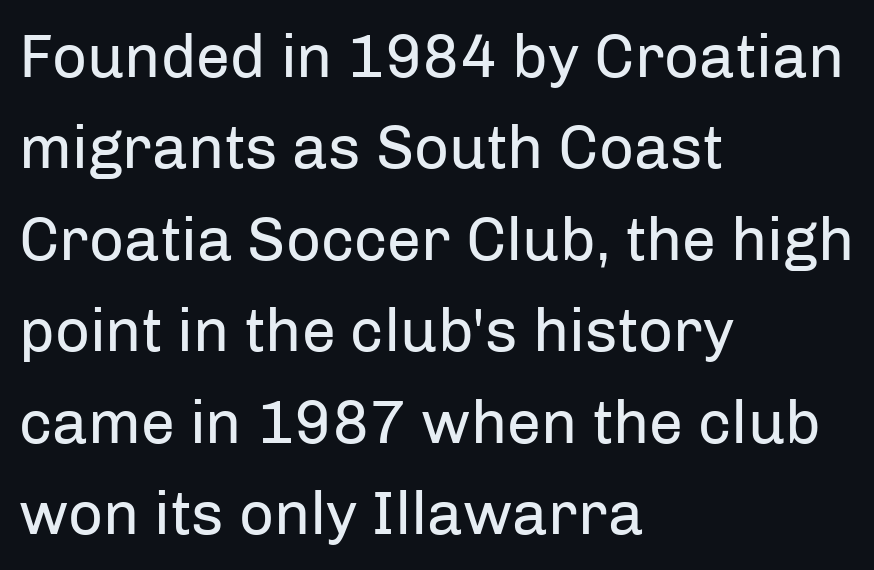
Q: Is the text bold? A: No.
Q: Is the text italic (slanted)? A: No, it is upright.
Q: Is the typeface a serif or a sans-serif typeface? A: Sans-serif.
Q: Is the text underlined? A: No.
Q: How is the paragraph aligned? A: Left-aligned.
Q: Is the spacing between letters normal or unusually wide? A: Normal.
Q: Is the spacing between lines tight, normal or loose? A: Normal.
Q: Width (condensed, normal, or wide)? A: Normal.
Q: Stroke contrast? A: Low.
Q: x-height? A: Medium.
Q: Monospaced? A: No.
